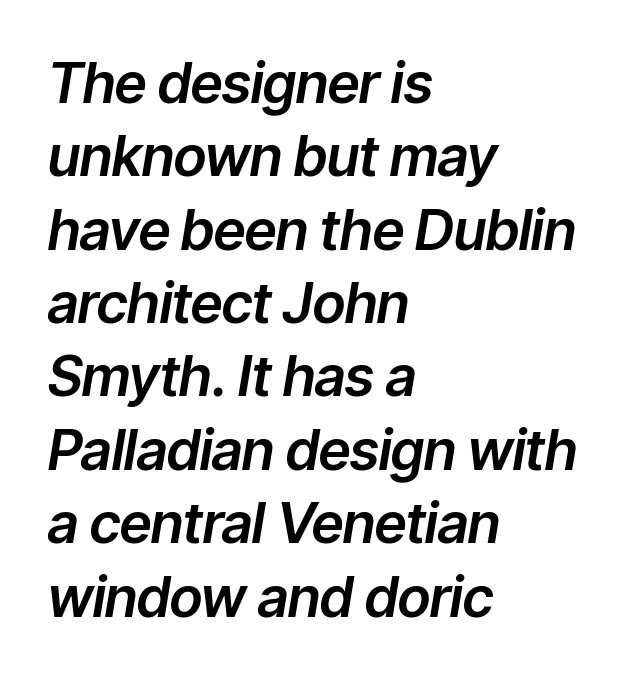
{"italic": "yes", "lean": "right", "slant_degrees": 9, "width": "normal", "stroke_contrast": "low", "x_height": "medium", "monospaced": "no", "underline": "no", "align": "left", "line_spacing": "normal", "line_spacing_ratio": 1.31, "letter_spacing": "normal", "letter_spacing_em": 0.0, "glyph_px": 56}
